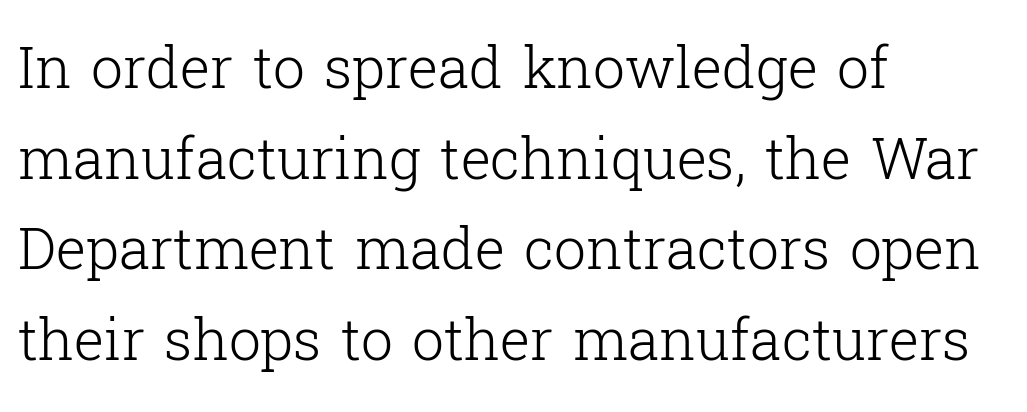
Q: Is the text bold? A: No.
Q: Is the text italic (slanted)? A: No, it is upright.
Q: Is the typeface a serif or a sans-serif typeface? A: Serif.
Q: Is the text underlined? A: No.
Q: How is the paragraph aligned? A: Left-aligned.
Q: Is the spacing between letters normal or unusually wide? A: Normal.
Q: Is the spacing between lines tight, normal or loose? A: Normal.
Q: Width (condensed, normal, or wide)? A: Normal.
Q: Stroke contrast? A: Low.
Q: x-height? A: Medium.
Q: Monospaced? A: No.
